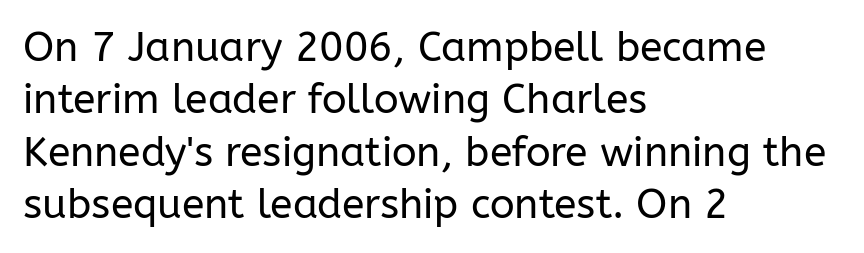
Is the stroke heavy? The answer is a plain regular-or-lighter. Is this a sans? Yes — the strokes have no serifs. Every row of glyphs begins at an identical x-position on the left. Lines of text with bare space underneath. Rendered with straight, roman letterforms. The rendering uses natural spacing where letterforms have individual widths.
